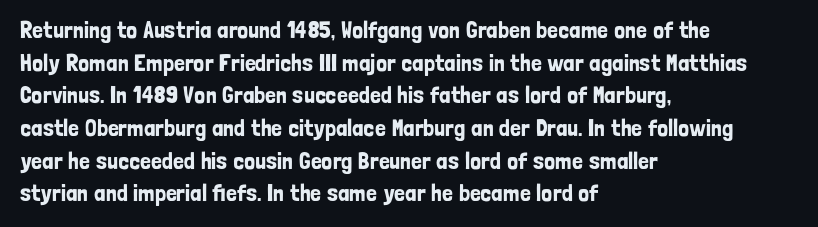
The vertical gap from one line to the next is medium. The rendering keeps characters at their native spacing. The axis of the letterforms is exactly vertical. Bare-footed words on every line. In CSS terms this would be text-align: left.
